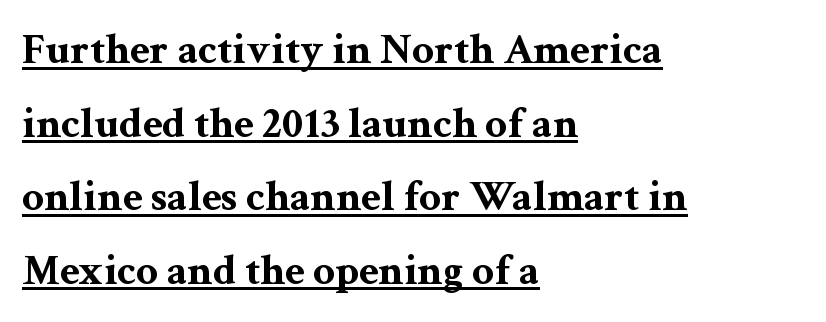
The image shows 43 px bold, wide serif type, upright; set left-aligned, line spacing 1.71x, normal letter spacing, underlined; medium stroke contrast and a medium x-height.
